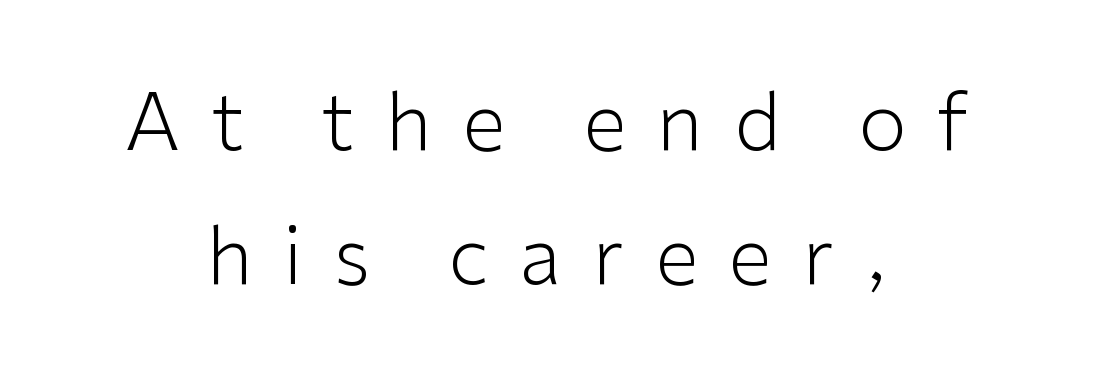
The image shows 79 px light sans-serif type, upright; set centered, normal line spacing (1.69x), unusually wide letter spacing (+0.39 em), not underlined; low stroke contrast and a medium x-height.
